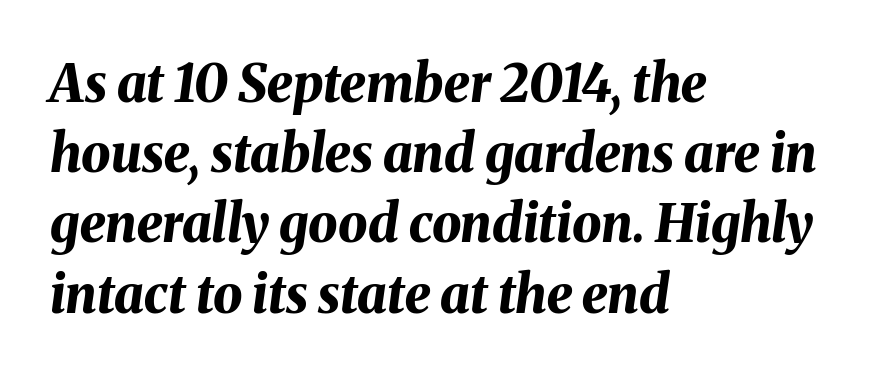
The image shows 52 px bold type, italic (leaning right); set left-aligned, normal line spacing (1.35x), normal letter spacing, not underlined; medium stroke contrast and a medium x-height.
